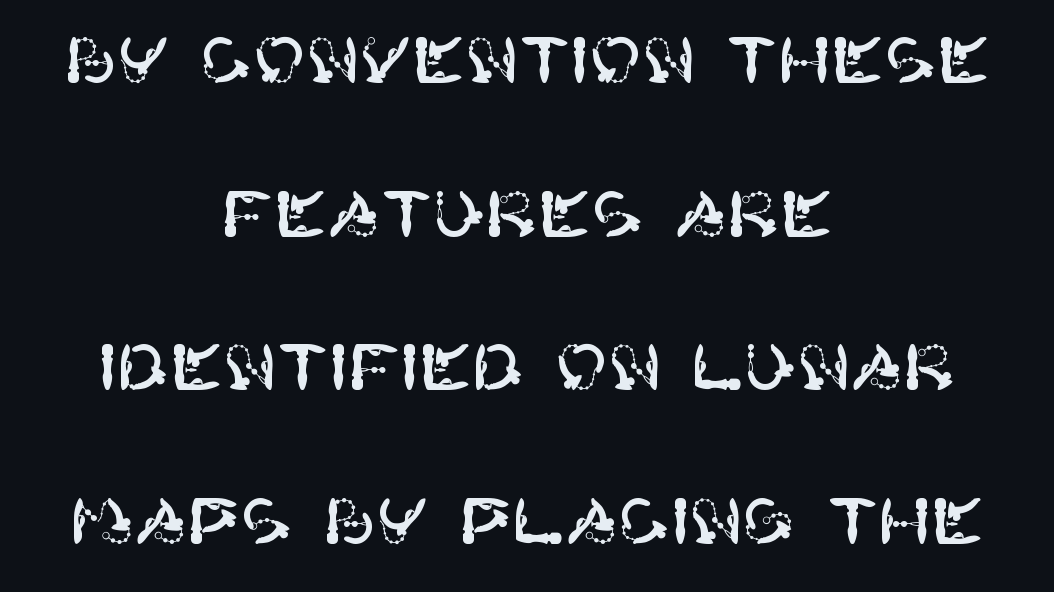
{"serif": "no", "italic": "no", "width": "normal", "stroke_contrast": "high", "x_height": "large", "underline": "no", "align": "center", "line_spacing": "loose", "line_spacing_ratio": 2.44, "letter_spacing": "normal", "letter_spacing_em": 0.0, "glyph_px": 63}
